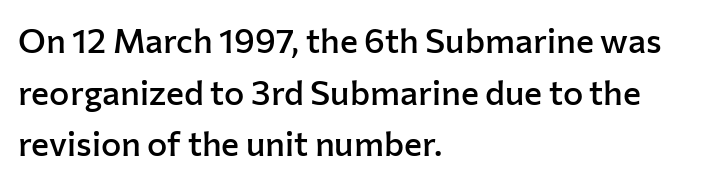
Q: Is the text bold? A: Semi-bold.
Q: Is the text italic (slanted)? A: No, it is upright.
Q: Is the typeface a serif or a sans-serif typeface? A: Sans-serif.
Q: Is the text underlined? A: No.
Q: How is the paragraph aligned? A: Left-aligned.
Q: Is the spacing between letters normal or unusually wide? A: Normal.
Q: Is the spacing between lines tight, normal or loose? A: Normal.
Q: Width (condensed, normal, or wide)? A: Normal.
Q: Stroke contrast? A: Low.
Q: x-height? A: Medium.
Q: Monospaced? A: No.
